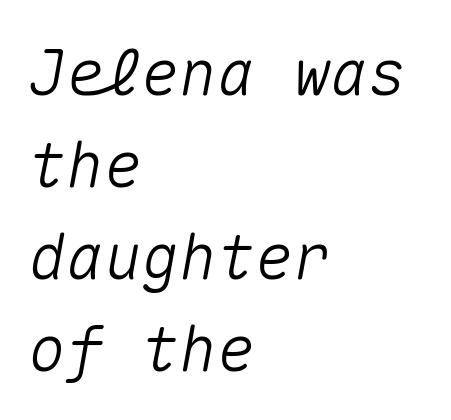
Bare-footed words on every line. Every character sits at an angle, as italics do. Horizontal bands of white between lines are of average thickness. These lines keep a tight, regular rhythm from letter to letter. Monospaced: the letters line up in strict vertical columns.
